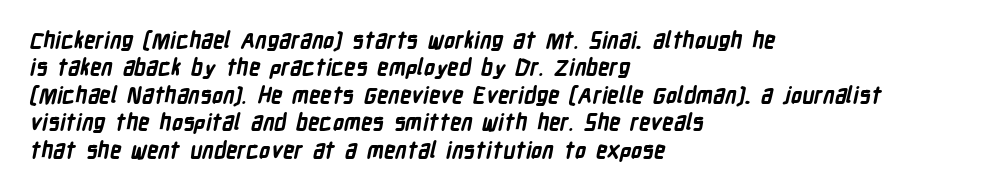
{"bold": "yes", "underline": "no", "align": "left", "line_spacing": "normal", "line_spacing_ratio": 1.25, "letter_spacing": "normal", "letter_spacing_em": 0.0, "glyph_px": 22}
